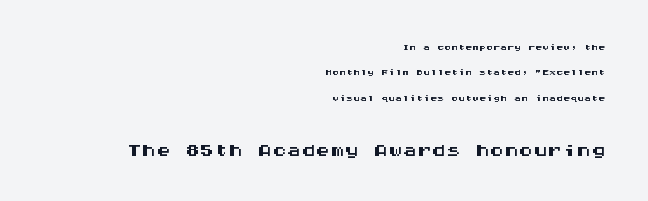
The image shows 29 px wide sans-serif type, upright, monospaced; set right-aligned, line spacing 1.82x, normal letter spacing, not underlined; the second (bottom) block is 2.07x larger; medium stroke contrast and a large x-height.
